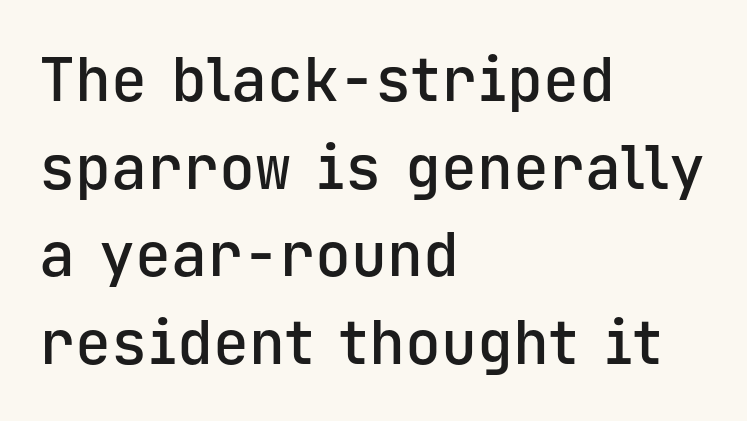
The image shows 60 px semibold sans-serif type, upright, monospaced; set left-aligned, normal line spacing (1.46x), normal letter spacing, not underlined; low stroke contrast and a medium x-height.
